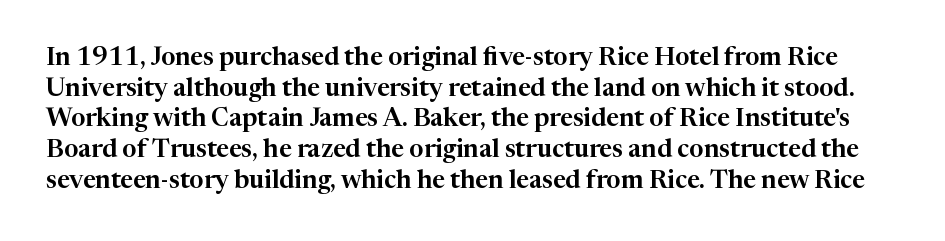
The image shows 25 px text type, upright; set line spacing 1.23x, normal letter spacing, not underlined.
